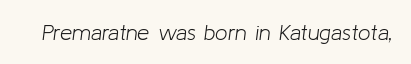
The letterforms sit shoulder to shoulder at normal distance. Each row of text sits above clean, open space. Posture: slanted. Weight: regular or lighter.
